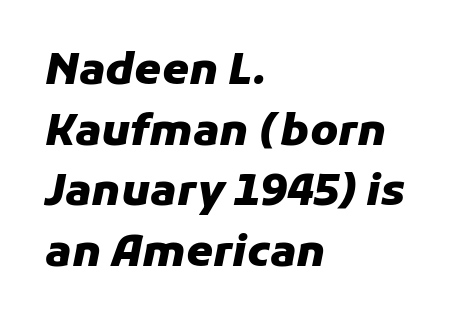
Q: Is the text bold? A: Yes.
Q: Is the text italic (slanted)? A: Yes, it leans right by about 11 degrees.
Q: Is the text underlined? A: No.
Q: How is the paragraph aligned? A: Left-aligned.
Q: Is the spacing between letters normal or unusually wide? A: Normal.
Q: Is the spacing between lines tight, normal or loose? A: Normal.
Q: Width (condensed, normal, or wide)? A: Normal.
Q: Stroke contrast? A: Low.
Q: x-height? A: Medium.
Q: Monospaced? A: No.
